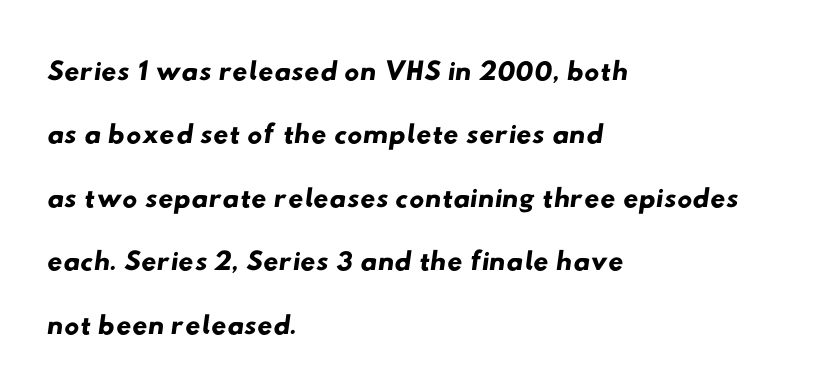
Spacing verdict: proportional, widths tailored to each character. Which margin do the lines hug? The left one — the right edge is uneven. Rule under the text: the space is simply empty. Students, observe: this is what conventionally led text looks like. The letters sit at their default tracking, neither squeezed nor spread. A sans-serif font was chosen for this passage.
